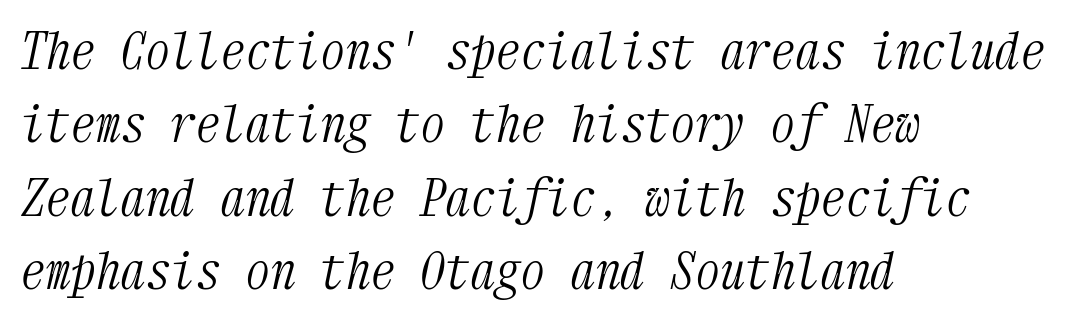
{"serif": "yes", "italic": "yes", "lean": "right", "slant_degrees": 12, "bold": "no", "weight": "light", "width": "condensed", "stroke_contrast": "medium", "x_height": "medium", "monospaced": "yes", "underline": "no", "align": "left", "line_spacing": "normal", "line_spacing_ratio": 1.47, "letter_spacing": "normal", "letter_spacing_em": 0.0, "glyph_px": 50}
